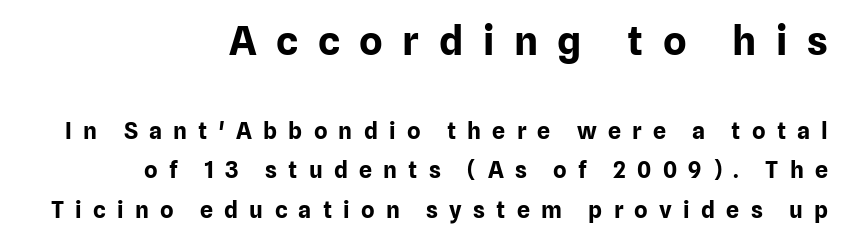
Q: Is the text bold? A: Yes.
Q: Is the text italic (slanted)? A: No, it is upright.
Q: Is the typeface a serif or a sans-serif typeface? A: Sans-serif.
Q: Is the text underlined? A: No.
Q: How is the paragraph aligned? A: Right-aligned.
Q: Is the spacing between letters normal or unusually wide? A: Unusually wide.
Q: Which block of text is set in a larger size, the first (top) or the second (bottom)? A: The first (top) one.
Q: Width (condensed, normal, or wide)? A: Normal.
Q: Stroke contrast? A: Low.
Q: x-height? A: Medium.
Q: Monospaced? A: No.
